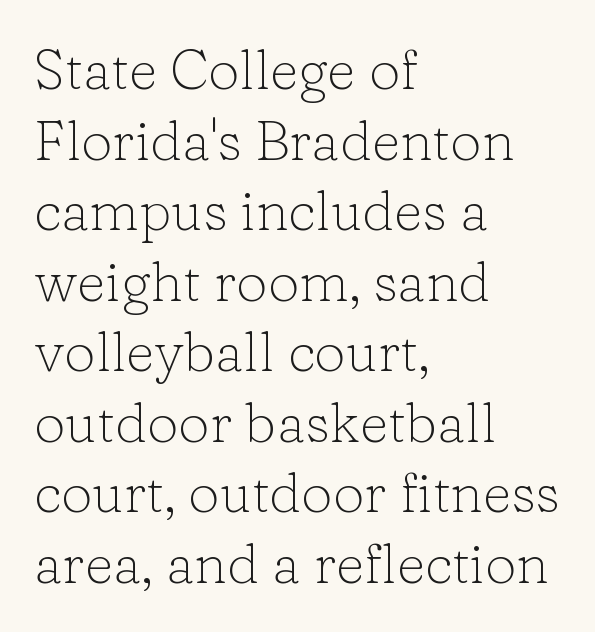
{"serif": "yes", "italic": "no", "bold": "no", "weight": "light", "width": "normal", "stroke_contrast": "low", "x_height": "medium", "monospaced": "no", "underline": "no", "align": "left", "line_spacing": "normal", "line_spacing_ratio": 1.26, "letter_spacing": "normal", "letter_spacing_em": 0.0, "glyph_px": 56}
